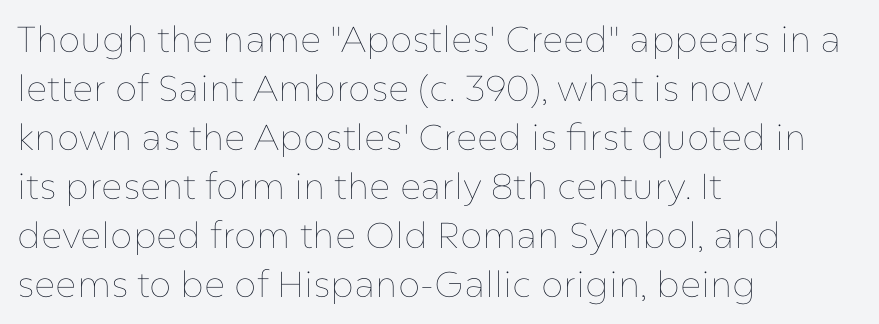
The image shows 36 px thin type, upright; set left-aligned, normal line spacing (1.36x), normal letter spacing, not underlined; low stroke contrast and a medium x-height.
